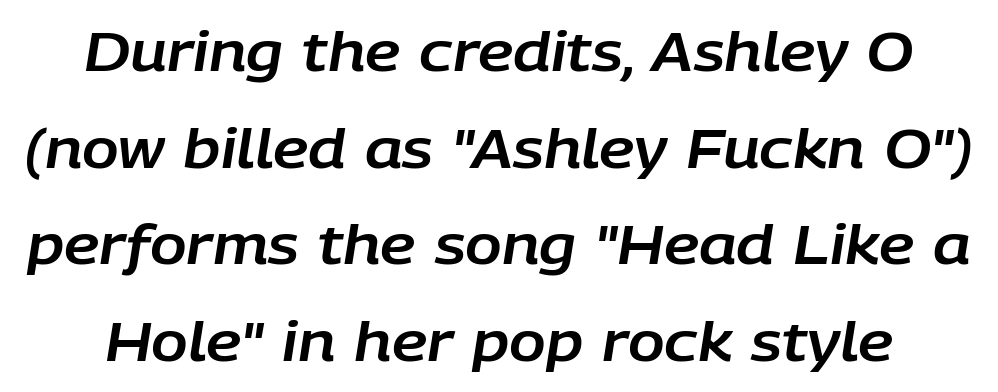
These lines are rendered in a variable-pitch font. Slant detected: the letters are inclined. Descenders hang freely into open space. Nothing unusual about the tracking: characters are spaced as the font intends.
